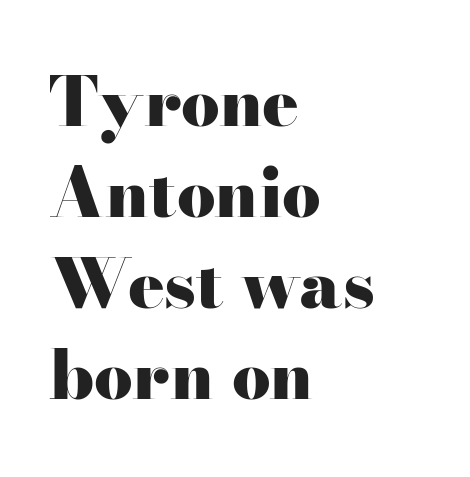
The image shows 68 px heavy, wide serif type, upright; set left-aligned, normal line spacing (1.34x), normal letter spacing, not underlined; high stroke contrast and a small x-height.
